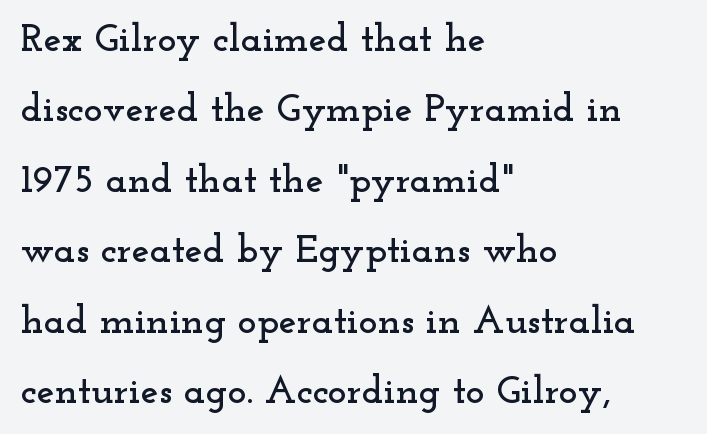
{"serif": "yes", "italic": "no", "width": "wide", "stroke_contrast": "low", "x_height": "small", "monospaced": "no", "underline": "no", "align": "left", "line_spacing_ratio": 1.76, "letter_spacing": "normal", "letter_spacing_em": 0.0, "glyph_px": 40}
